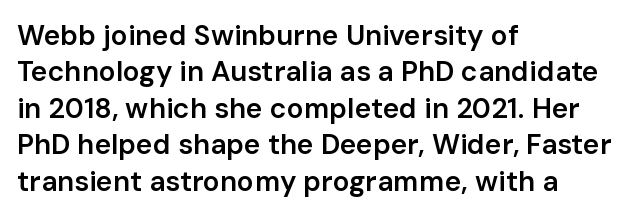
The image shows 28 px semibold sans-serif type, upright; set left-aligned, normal line spacing (1.3x), normal letter spacing, not underlined; low stroke contrast and a medium x-height.
